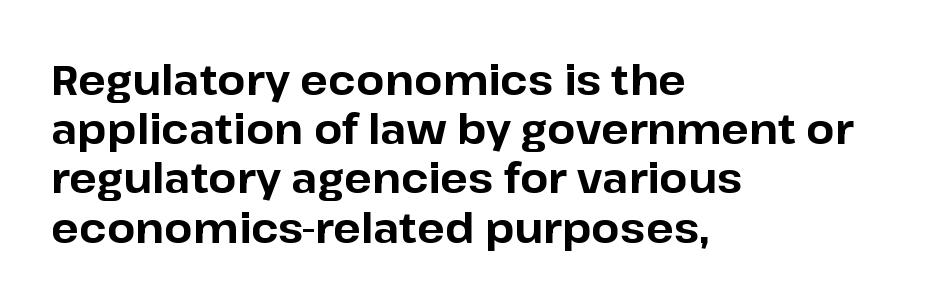
Q: Is the text bold? A: Yes.
Q: Is the text italic (slanted)? A: No, it is upright.
Q: Is the typeface a serif or a sans-serif typeface? A: Sans-serif.
Q: Is the text underlined? A: No.
Q: How is the paragraph aligned? A: Left-aligned.
Q: Is the spacing between letters normal or unusually wide? A: Normal.
Q: Width (condensed, normal, or wide)? A: Normal.
Q: Stroke contrast? A: Low.
Q: x-height? A: Medium.
Q: Monospaced? A: No.
